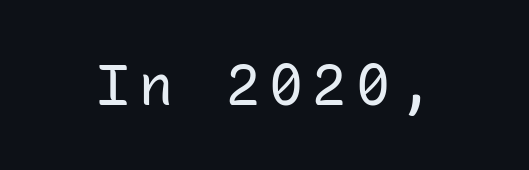
Q: Is the text bold? A: No.
Q: Is the text italic (slanted)? A: No, it is upright.
Q: Is the typeface a serif or a sans-serif typeface? A: Sans-serif.
Q: Is the text underlined? A: No.
Q: Width (condensed, normal, or wide)? A: Normal.
Q: Stroke contrast? A: Low.
Q: x-height? A: Medium.
Q: Monospaced? A: Yes.
